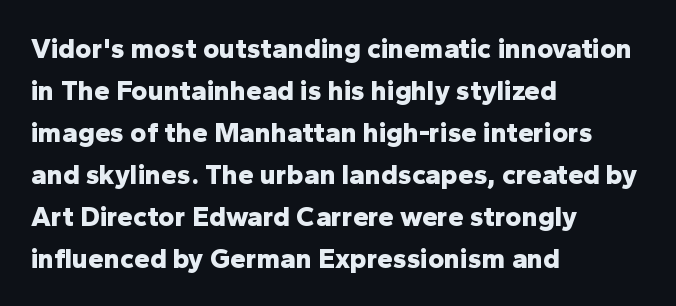
The image shows 28 px bold sans-serif type, upright; set left-aligned, normal line spacing (1.5x), normal letter spacing, not underlined; low stroke contrast and a medium x-height.
